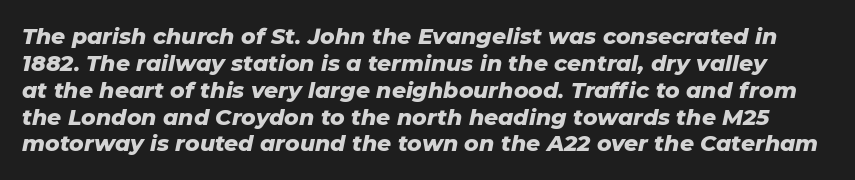
The image shows 22 px bold type, italic (leaning right); set line spacing 1.22x, normal letter spacing, not underlined.
